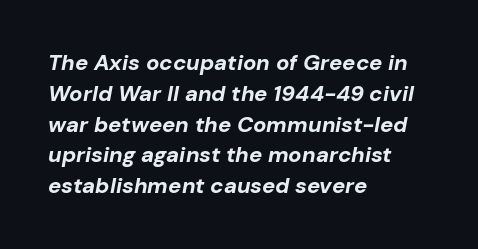
Characters are canted at an angle relative to the baseline's perpendicular. Each line starts at the same left margin while the right side varies. Type without underlining. Nothing unusual about the tracking: characters are spaced as the font intends.
